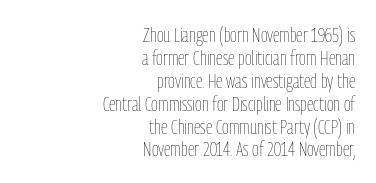
{"italic": "no", "bold": "no", "underline": "no", "align": "right", "line_spacing": "tight", "line_spacing_ratio": 1.09, "letter_spacing": "normal", "letter_spacing_em": 0.0, "glyph_px": 21}
